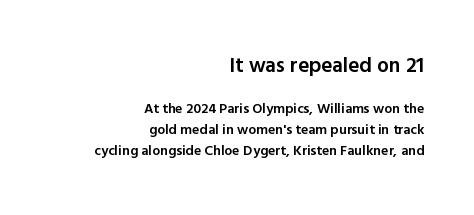
Vertical strokes here are truly vertical. The more generous point size was reserved for the upper chunk. Between one letter and the next there's only the usual sliver of space. The passage shown is not underscored anywhere.
